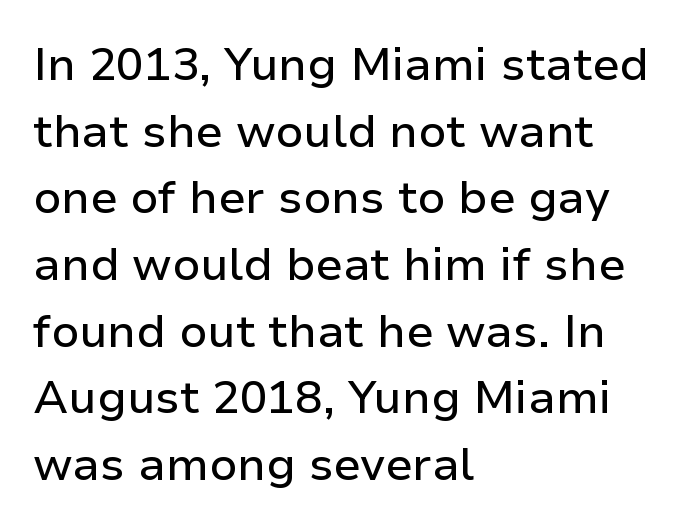
The image shows 46 px sans-serif type, upright; set left-aligned, normal line spacing (1.45x), normal letter spacing, not underlined; low stroke contrast and a medium x-height.
